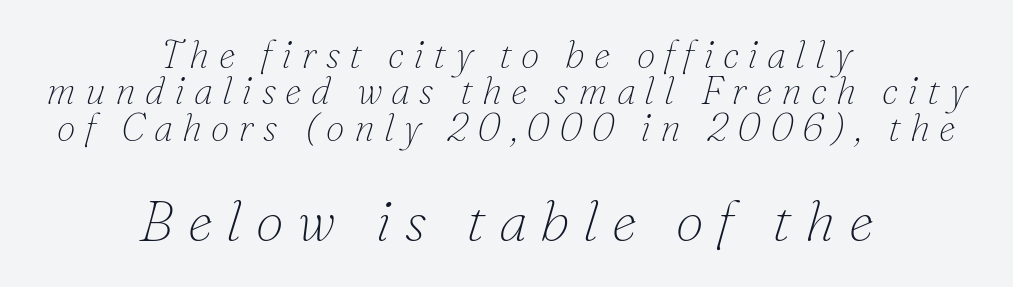
Q: Is the text bold? A: No.
Q: Is the text italic (slanted)? A: Yes, it leans right by about 16 degrees.
Q: Is the typeface a serif or a sans-serif typeface? A: Serif.
Q: Is the text underlined? A: No.
Q: How is the paragraph aligned? A: Centered.
Q: Is the spacing between letters normal or unusually wide? A: Unusually wide.
Q: Is the spacing between lines tight, normal or loose? A: Tight.
Q: Which block of text is set in a larger size, the first (top) or the second (bottom)? A: The second (bottom) one.
Q: Width (condensed, normal, or wide)? A: Normal.
Q: Stroke contrast? A: Low.
Q: x-height? A: Small.
Q: Monospaced? A: No.
